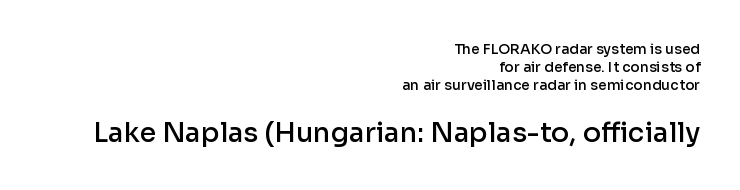
The letters stand upright; this is a roman face. Line endings align vertically; line beginnings do not. Quick note: underline off. Typesetter's note — lower block bumped up in size, upper block left smaller. What weight is shown? A semibold, between regular and bold. These lines sit exactly where default settings would place them.
